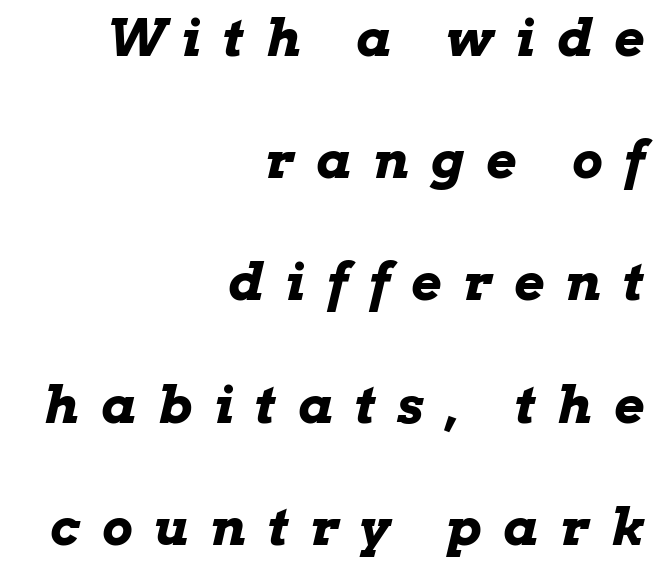
{"italic": "yes", "lean": "right", "slant_degrees": 13, "bold": "yes", "weight": "bold", "width": "wide", "stroke_contrast": "low", "x_height": "medium", "monospaced": "no", "underline": "no", "align": "right", "line_spacing": "loose", "line_spacing_ratio": 2.35, "letter_spacing": "wide", "letter_spacing_em": 0.42, "glyph_px": 52}
